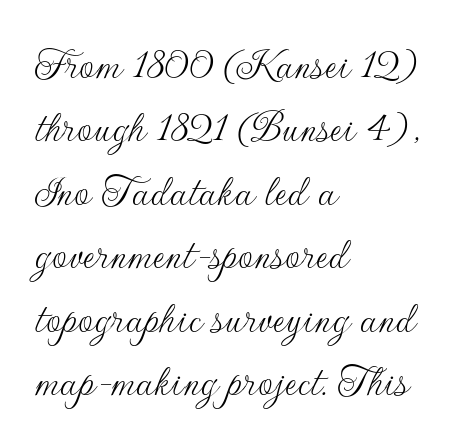
{"serif": "no", "bold": "no", "weight": "thin", "width": "normal", "stroke_contrast": "low", "x_height": "small", "monospaced": "no", "underline": "no", "align": "left", "line_spacing": "normal", "line_spacing_ratio": 1.35, "letter_spacing": "normal", "letter_spacing_em": 0.0, "glyph_px": 47}
